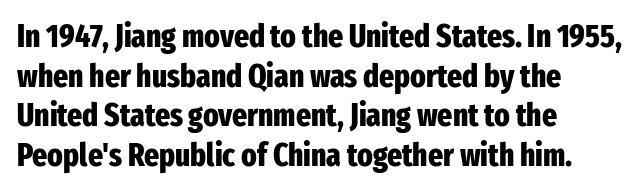
Q: Is the text bold? A: Yes.
Q: Is the text italic (slanted)? A: No, it is upright.
Q: Is the typeface a serif or a sans-serif typeface? A: Sans-serif.
Q: Is the text underlined? A: No.
Q: How is the paragraph aligned? A: Left-aligned.
Q: Is the spacing between letters normal or unusually wide? A: Normal.
Q: Width (condensed, normal, or wide)? A: Condensed.
Q: Stroke contrast? A: Low.
Q: x-height? A: Medium.
Q: Monospaced? A: No.
